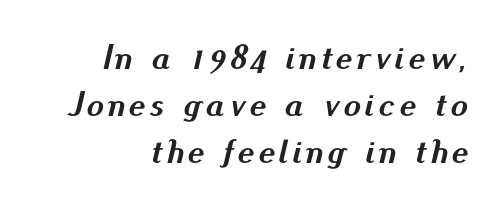
Q: Is the text bold? A: Yes.
Q: Is the text italic (slanted)? A: Yes, it leans right by about 13 degrees.
Q: Is the text underlined? A: No.
Q: How is the paragraph aligned? A: Right-aligned.
Q: Is the spacing between lines tight, normal or loose? A: Normal.
Q: Width (condensed, normal, or wide)? A: Normal.
Q: Stroke contrast? A: Medium.
Q: x-height? A: Small.
Q: Monospaced? A: No.
